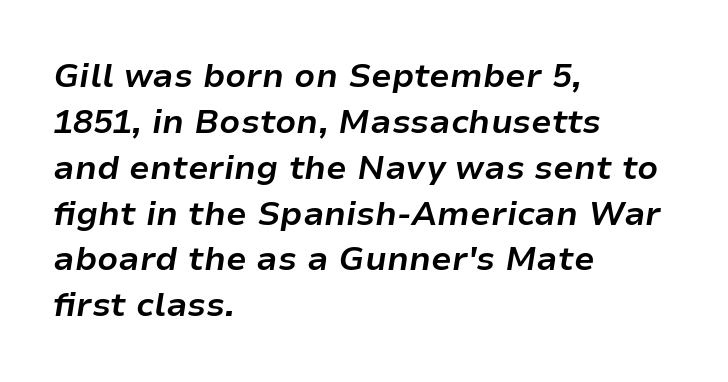
{"italic": "yes", "lean": "right", "slant_degrees": 9, "bold": "yes", "weight": "bold", "width": "normal", "stroke_contrast": "low", "x_height": "medium", "monospaced": "no", "underline": "no", "align": "left", "line_spacing": "normal", "line_spacing_ratio": 1.39, "letter_spacing": "normal", "letter_spacing_em": 0.0, "glyph_px": 33}
